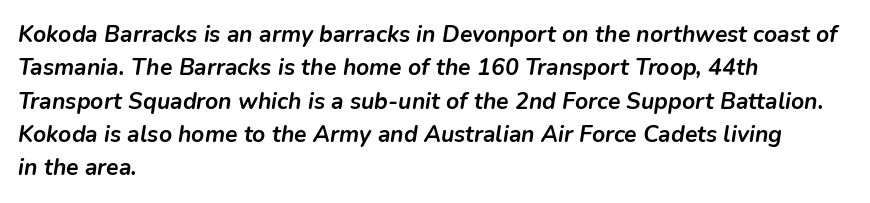
{"italic": "yes", "lean": "right", "slant_degrees": 9, "bold": "yes", "underline": "no", "align": "left", "line_spacing": "normal", "line_spacing_ratio": 1.45, "letter_spacing": "normal", "letter_spacing_em": 0.0, "glyph_px": 23}
